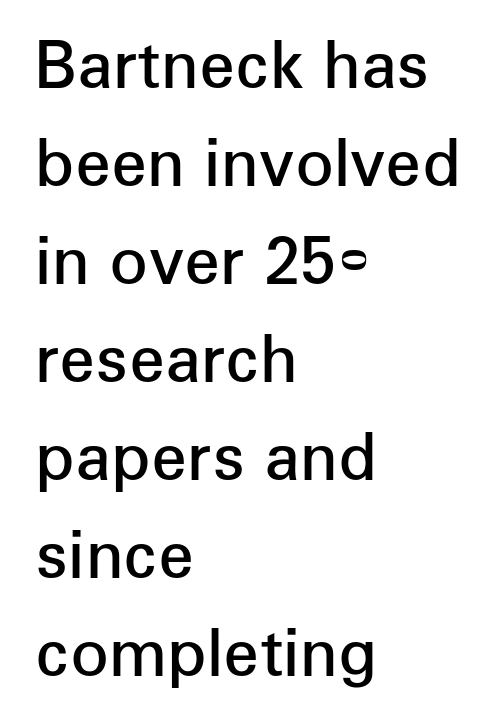
Is this a sans? Yes — the strokes have no serifs. Character widths vary here, with narrow letters taking less room than wide ones. A bare baseline throughout the passage. You could call the tracking neutral — neither tight nor loose.
